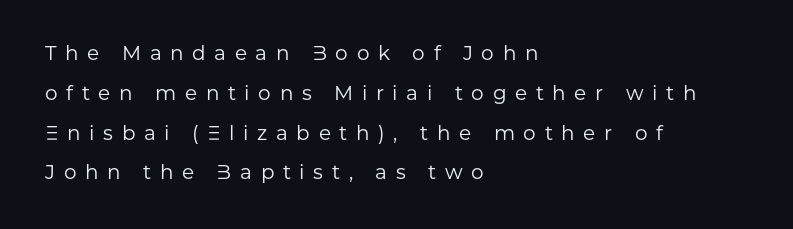
The image shows 20 px text type, upright; set left-aligned, loose line spacing (1.99x), unusually wide letter spacing (+0.43 em), not underlined.
